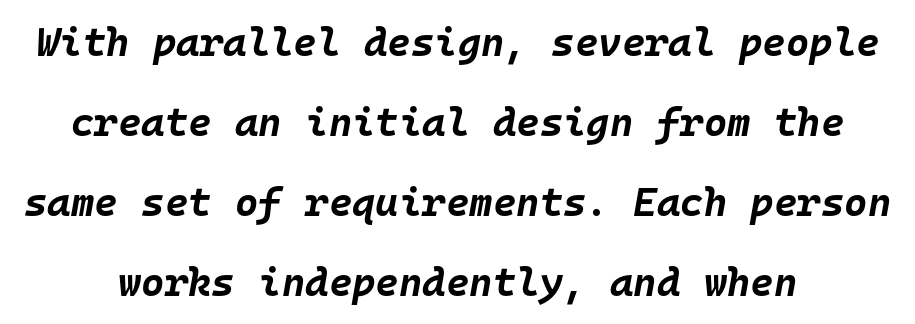
Q: Is the text bold? A: Yes.
Q: Is the text italic (slanted)? A: Yes, it leans right by about 10 degrees.
Q: Is the text underlined? A: No.
Q: How is the paragraph aligned? A: Centered.
Q: Is the spacing between letters normal or unusually wide? A: Normal.
Q: Is the spacing between lines tight, normal or loose? A: Loose.
Q: Width (condensed, normal, or wide)? A: Normal.
Q: Stroke contrast? A: Low.
Q: x-height? A: Large.
Q: Monospaced? A: Yes.
